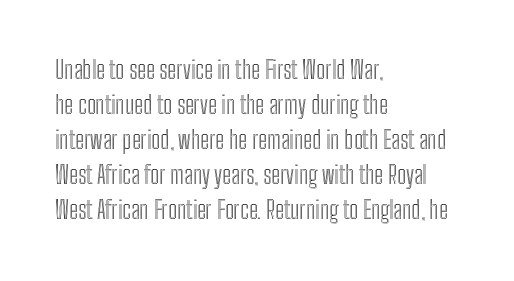
The image shows 24 px text type, upright; set left-aligned, normal line spacing (1.46x), normal letter spacing, not underlined.
